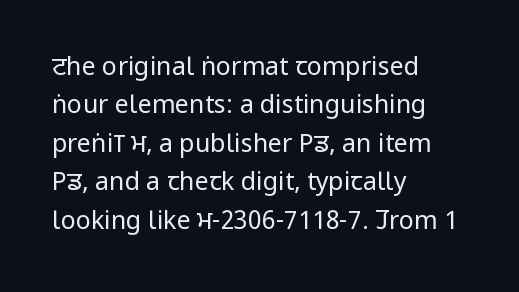
Q: Is the text bold? A: No.
Q: Is the text italic (slanted)? A: No, it is upright.
Q: Is the text underlined? A: No.
Q: How is the paragraph aligned? A: Left-aligned.
Q: Is the spacing between letters normal or unusually wide? A: Normal.
Q: Is the spacing between lines tight, normal or loose? A: Normal.
